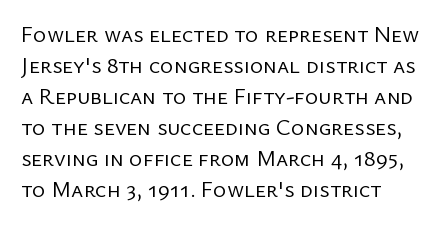
Posture: upright roman. The ragged edge is on the right, which tells us the setting is flush left. Reading down the column, the eye jumps a familiar distance to each next line. The specimen omits any rule beneath the text block's lines. The face looks like a standard text weight, possibly lighter.
